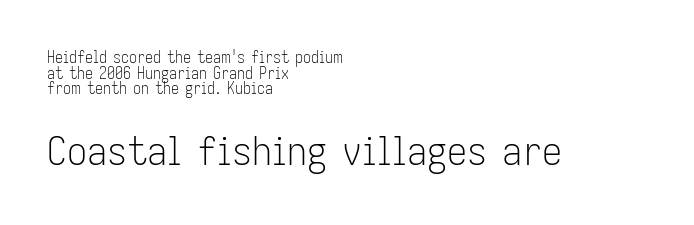
{"serif": "no", "italic": "no", "bold": "no", "weight": "light", "width": "condensed", "stroke_contrast": "low", "x_height": "medium", "monospaced": "no", "underline": "no", "align": "left", "line_spacing": "tight", "line_spacing_ratio": 0.98, "letter_spacing": "normal", "letter_spacing_em": 0.0, "larger_block": "second", "size_ratio": 2.5, "glyph_px": 40}
